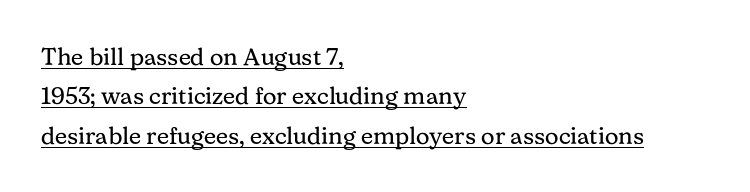
{"italic": "no", "bold": "no", "underline": "yes", "align": "left", "line_spacing": "normal", "line_spacing_ratio": 1.64, "letter_spacing": "normal", "letter_spacing_em": 0.0, "glyph_px": 24}
